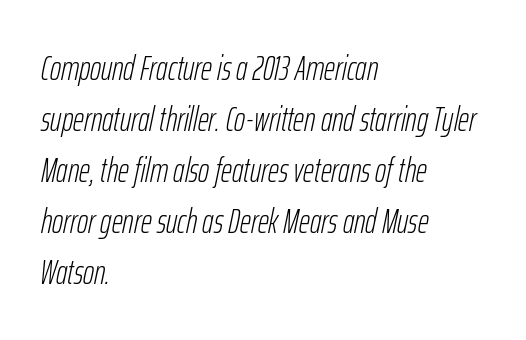
{"italic": "yes", "lean": "right", "slant_degrees": 12, "bold": "no", "weight": "light", "width": "condensed", "stroke_contrast": "low", "x_height": "medium", "monospaced": "no", "underline": "no", "align": "left", "line_spacing": "normal", "line_spacing_ratio": 1.5, "letter_spacing": "normal", "letter_spacing_em": 0.0, "glyph_px": 34}
